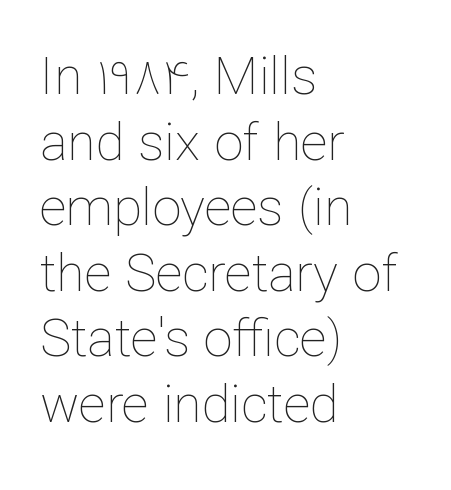
The image shows 52 px thin type, upright; set left-aligned, normal line spacing (1.26x), normal letter spacing, not underlined; low stroke contrast and a medium x-height.
